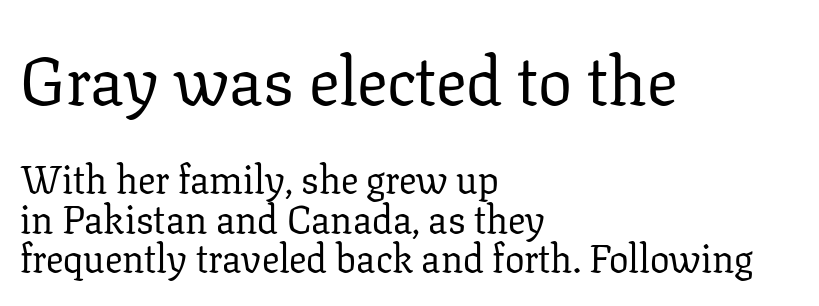
The image shows 68 px regular-weight serif type, upright; set left-aligned, tight line spacing (1.02x), normal letter spacing, not underlined; the first (top) block is 1.74x larger; low stroke contrast and a medium x-height.
